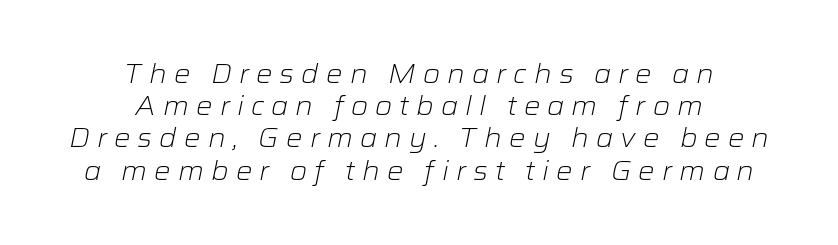
Typeset on center — no edge is straight. Clear beneath every line of the passage. Is this a heavy cut? Hardly; it is regular or lighter. Tracking value appears strongly positive — letters spread wide. Emphasis-style slanted type is in use.
